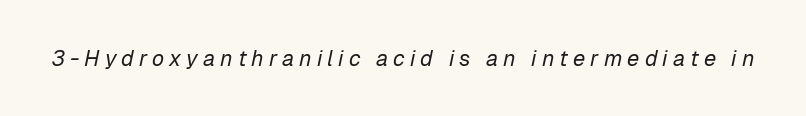
The image shows 22 px text type, italic (leaning right); set unusually wide letter spacing (+0.23 em), not underlined.
